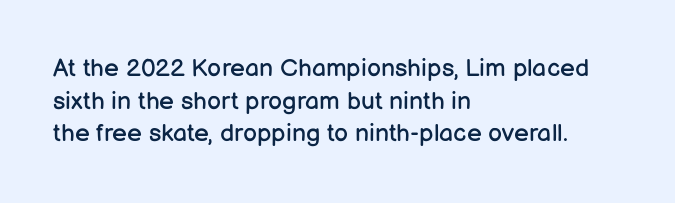
What's the leading like? Ordinary, nothing unusual. The passage shown has conventional tracking throughout. The typography opts for an upright posture over an oblique one. The passage is arranged the way most books set body copy — flush left.
